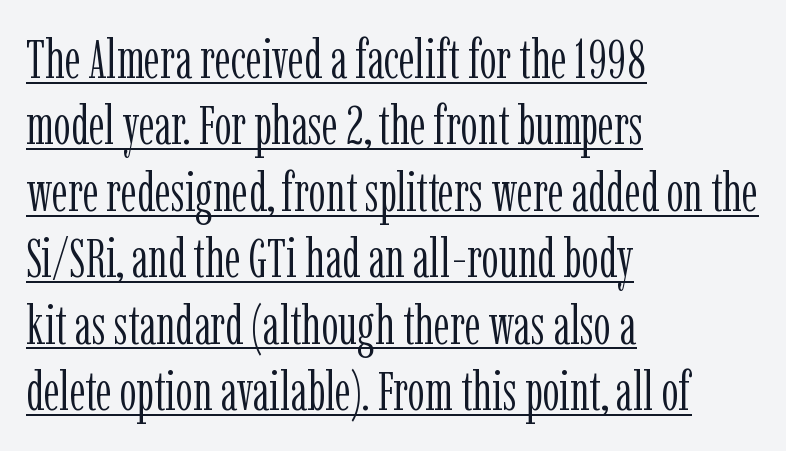
{"serif": "yes", "italic": "no", "bold": "no", "weight": "light", "width": "condensed", "stroke_contrast": "low", "x_height": "medium", "monospaced": "no", "underline": "yes", "align": "left", "line_spacing_ratio": 1.23, "letter_spacing": "normal", "letter_spacing_em": 0.0, "glyph_px": 54}
